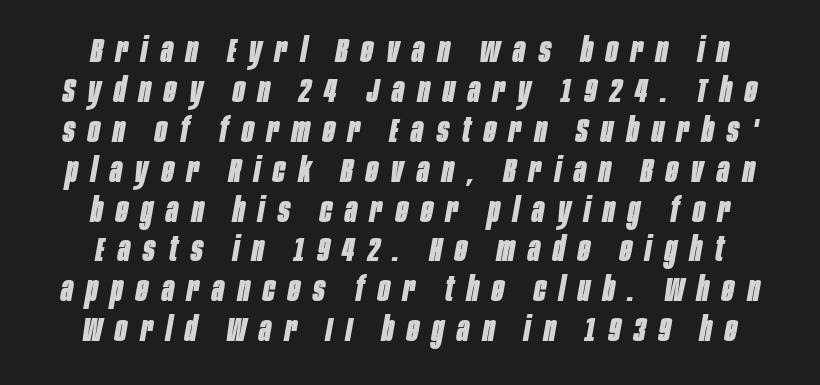
The strip under each line holds only bare page. Students, note that the glyphs here are deliberately spaced far apart. In terms of posture, this sample is oblique. Successive baselines arrive quickly, one right under another.
